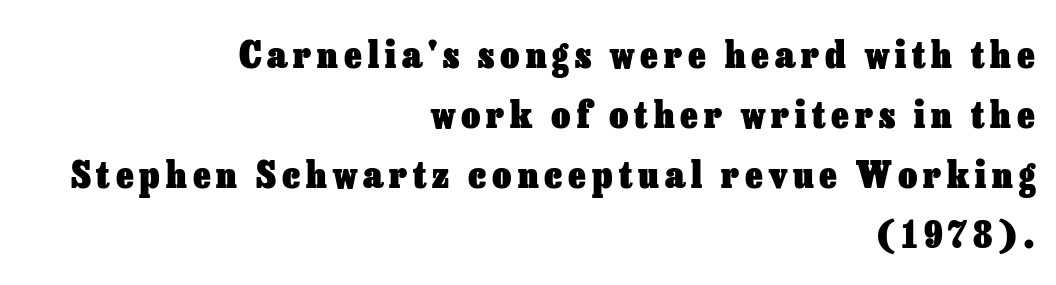
{"italic": "no", "bold": "yes", "weight": "heavy", "width": "normal", "stroke_contrast": "low", "x_height": "medium", "monospaced": "no", "underline": "no", "align": "right", "line_spacing": "normal", "line_spacing_ratio": 1.62, "glyph_px": 37}
